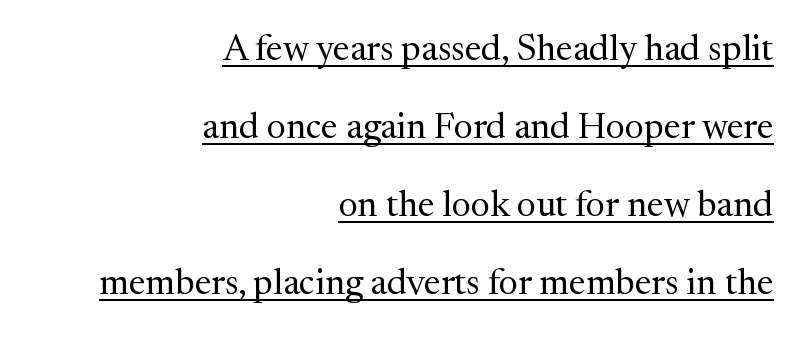
Nothing heavy about these letters — not bold at all. Unlike italic type, these characters show no tilt at all. This rendering employs a face with finishing strokes, i.e., a serif. The paragraph shown leans on its right margin. Regarding leading, the lines here are spaced well apart.
